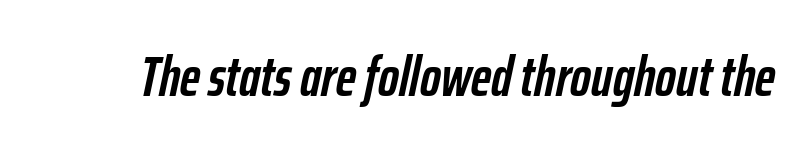
{"italic": "yes", "lean": "right", "slant_degrees": 12, "bold": "yes", "weight": "semibold", "width": "condensed", "stroke_contrast": "low", "x_height": "medium", "monospaced": "no", "underline": "no", "letter_spacing": "normal", "letter_spacing_em": 0.0, "glyph_px": 56}
